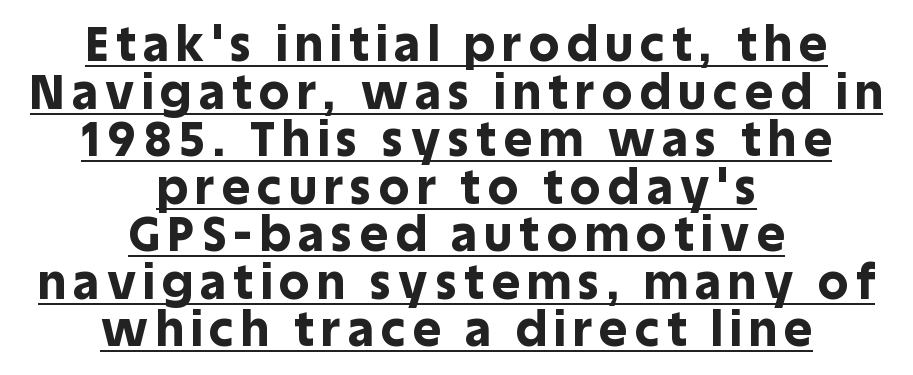
{"serif": "no", "italic": "no", "bold": "yes", "weight": "bold", "width": "normal", "x_height": "large", "monospaced": "no", "underline": "yes", "align": "center", "line_spacing": "tight", "line_spacing_ratio": 0.99, "glyph_px": 48}
